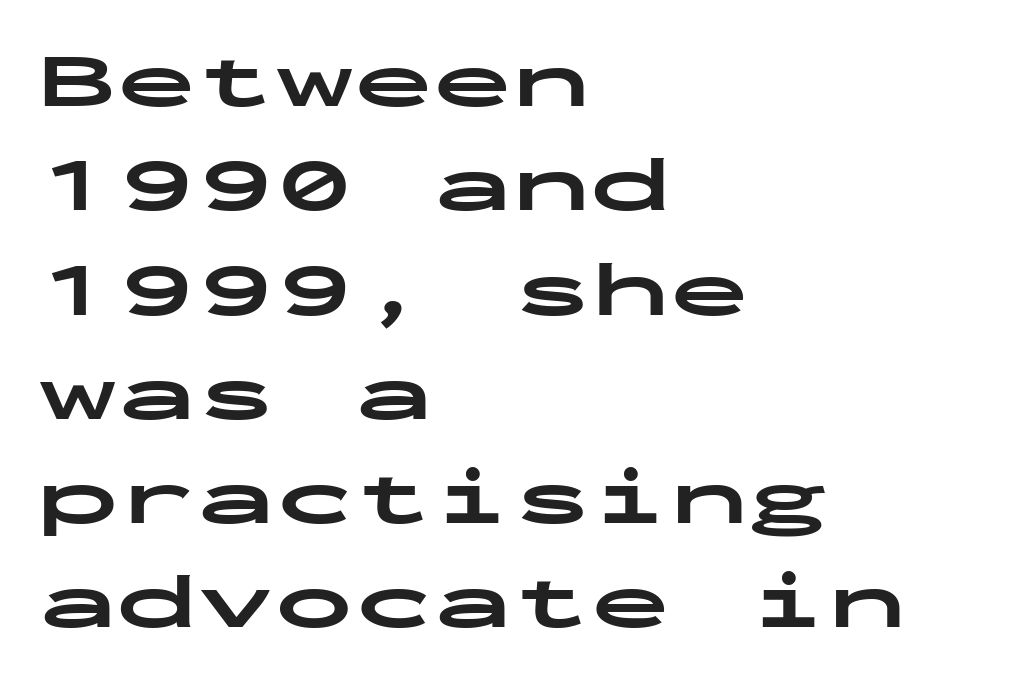
{"serif": "no", "italic": "no", "bold": "yes", "weight": "bold", "width": "wide", "stroke_contrast": "low", "x_height": "medium", "monospaced": "yes", "underline": "no", "align": "left", "line_spacing": "normal", "line_spacing_ratio": 1.32, "letter_spacing": "normal", "letter_spacing_em": 0.0, "glyph_px": 79}
